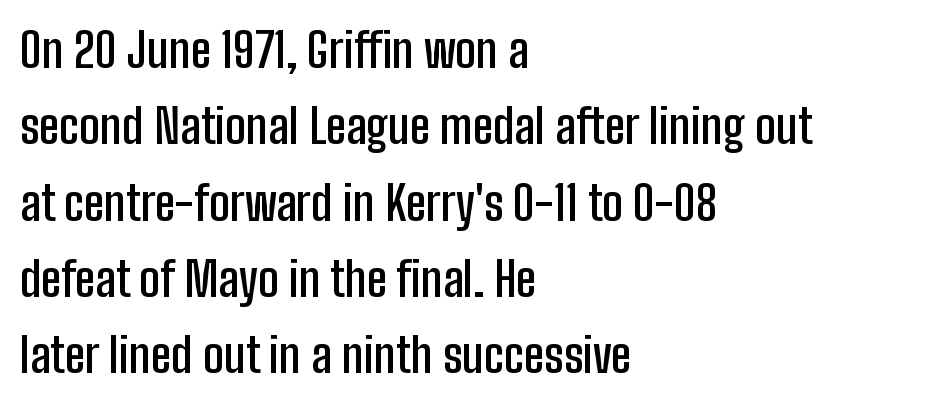
The image shows 48 px semibold, condensed sans-serif type, upright; set left-aligned, normal line spacing (1.59x), normal letter spacing, not underlined; low stroke contrast and a medium x-height.
